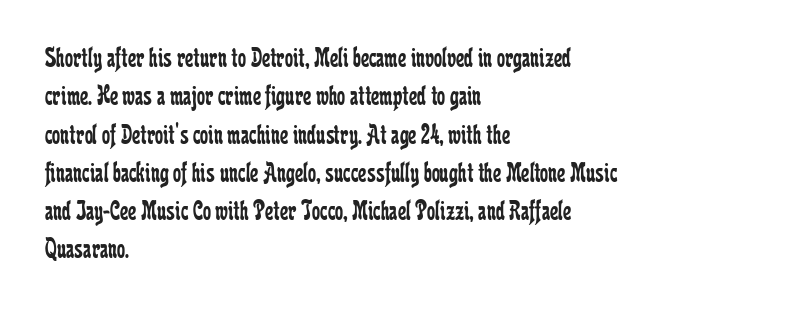
The image shows 29 px regular-weight, condensed serif type, upright; set left-aligned, normal line spacing (1.32x), normal letter spacing, not underlined; low stroke contrast and a medium x-height.
